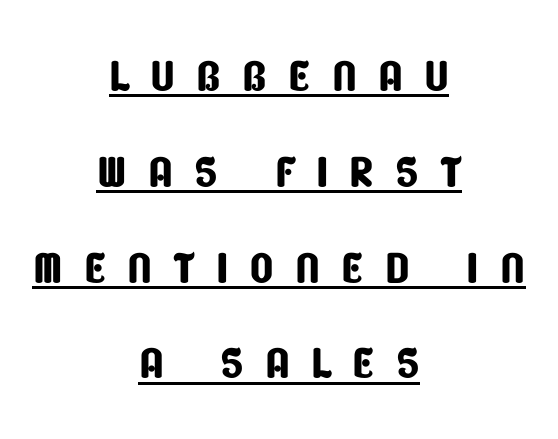
The image shows 63 px condensed sans-serif type; set centered, normal line spacing (1.52x), unusually wide letter spacing (+0.33 em), underlined; low stroke contrast and a large x-height.
